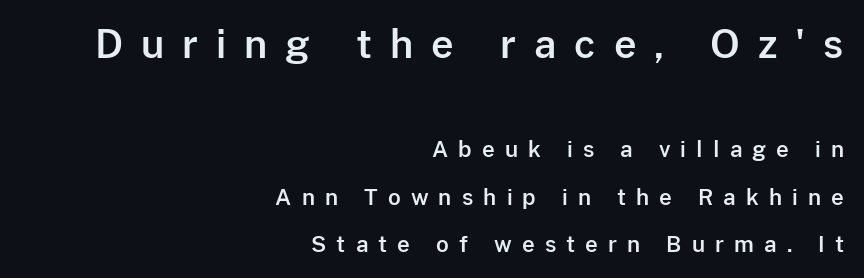
The image shows 39 px sans-serif type, upright; set right-aligned, loose line spacing (2.17x), unusually wide letter spacing (+0.46 em), not underlined; the first (top) block is 1.77x larger; low stroke contrast and a medium x-height.
